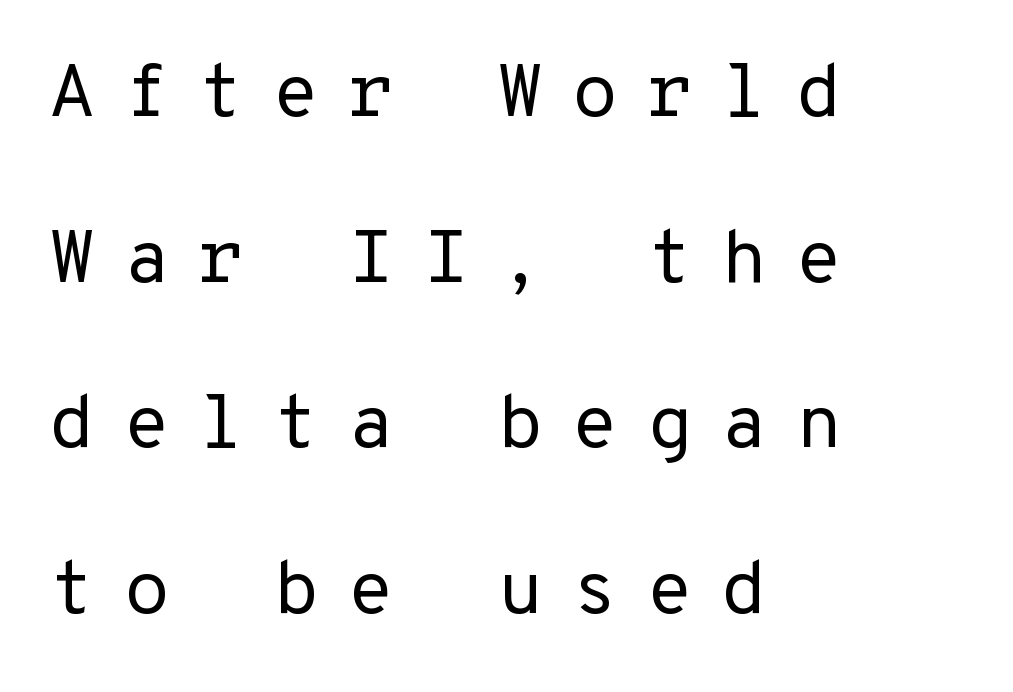
These lines stand farther apart than default settings would place them. The axis of the letterforms is exactly vertical. Heft: none added — not bold. In terms of letterspacing, this is a distinctly airy, spread setting.
